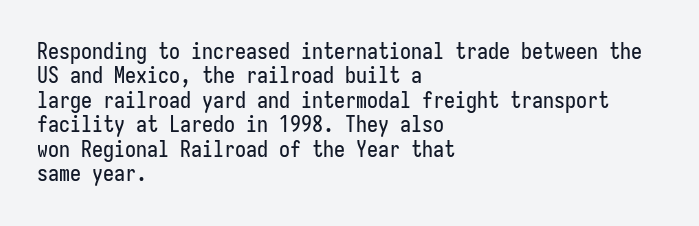
Q: Is the text italic (slanted)? A: No, it is upright.
Q: Is the text underlined? A: No.
Q: How is the paragraph aligned? A: Left-aligned.
Q: Is the spacing between letters normal or unusually wide? A: Normal.
Q: Is the spacing between lines tight, normal or loose? A: Tight.
